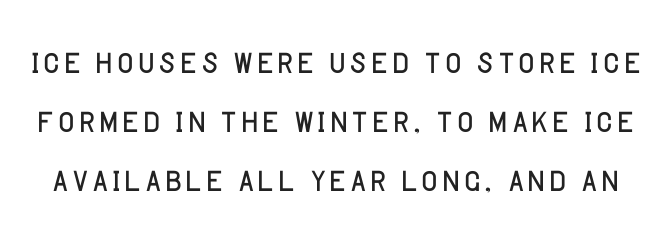
The image shows 45 px light sans-serif type, upright; set normal line spacing (1.31x), normal letter spacing, not underlined; low stroke contrast and a large x-height.
